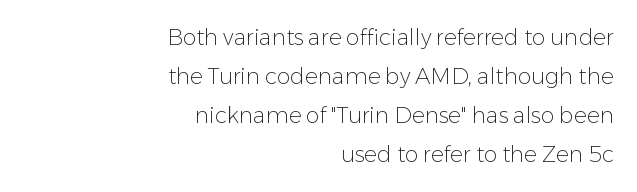
Q: Is the text bold? A: No.
Q: Is the text italic (slanted)? A: No, it is upright.
Q: Is the text underlined? A: No.
Q: How is the paragraph aligned? A: Right-aligned.
Q: Is the spacing between letters normal or unusually wide? A: Normal.
